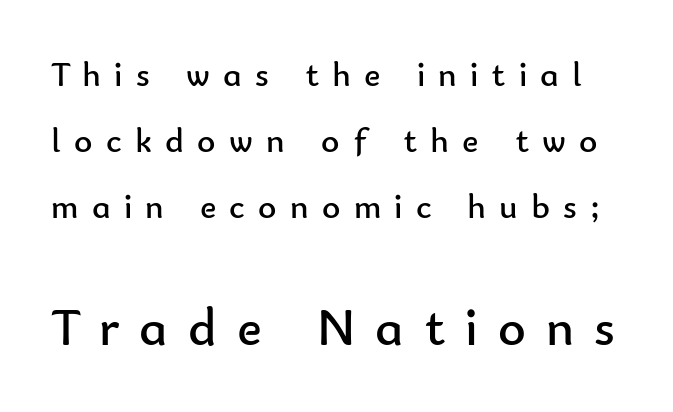
The image shows 53 px regular-weight sans-serif type, upright; set line spacing 1.89x, unusually wide letter spacing (+0.38 em), not underlined; the second (bottom) block is 1.51x larger; low stroke contrast and a small x-height.
